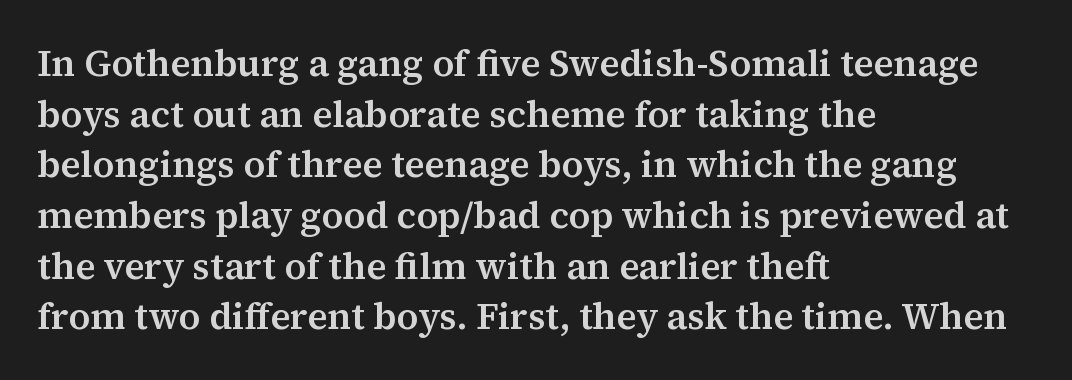
{"serif": "yes", "italic": "no", "width": "normal", "stroke_contrast": "medium", "x_height": "medium", "monospaced": "no", "underline": "no", "align": "left", "line_spacing": "normal", "line_spacing_ratio": 1.37, "letter_spacing": "normal", "letter_spacing_em": 0.0, "glyph_px": 37}
